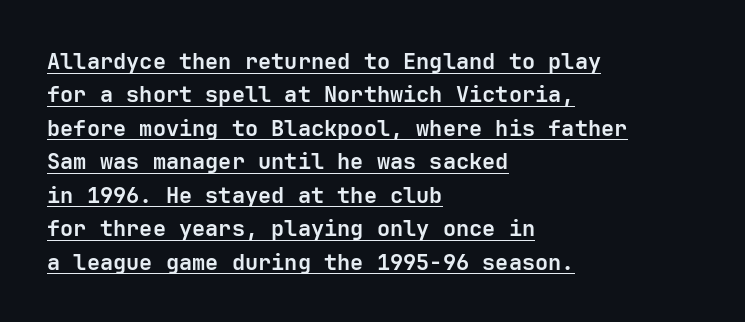
Rows of type keep a routine distance in the vertical direction. One-word summary of the alignment: left. Strokes here are thick enough to call this a true bold. A typesetter would call this zero additional tracking.
